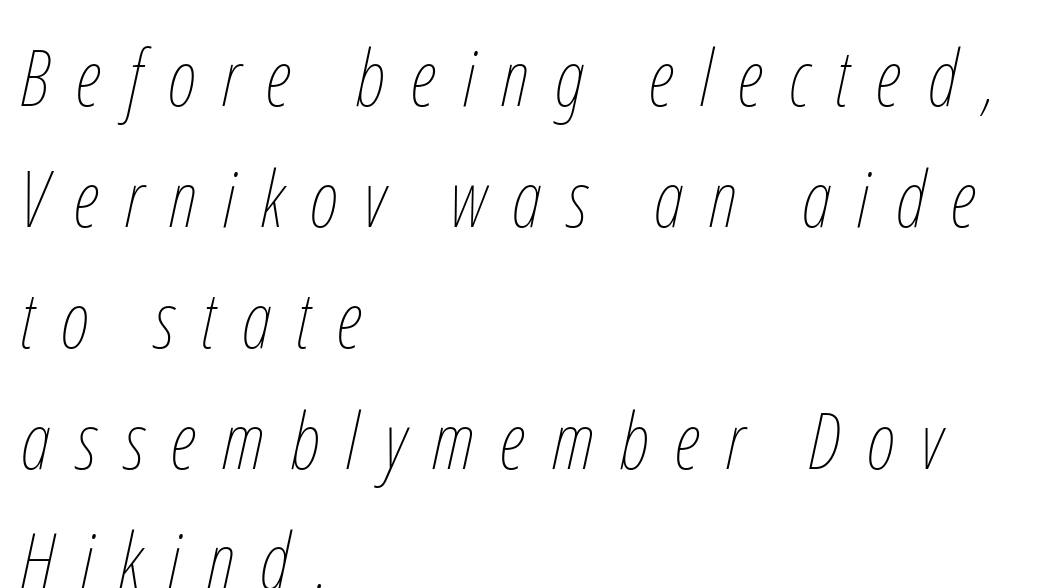
Nobody drew a line under any word here. Here the designer chose a conventional face with non-uniform glyph widths. This block has exactly the height ordinary leading produces. Each stroke keeps to a modest, everyday thickness or less. Would a proofreader flag this as italicized? Yes.
